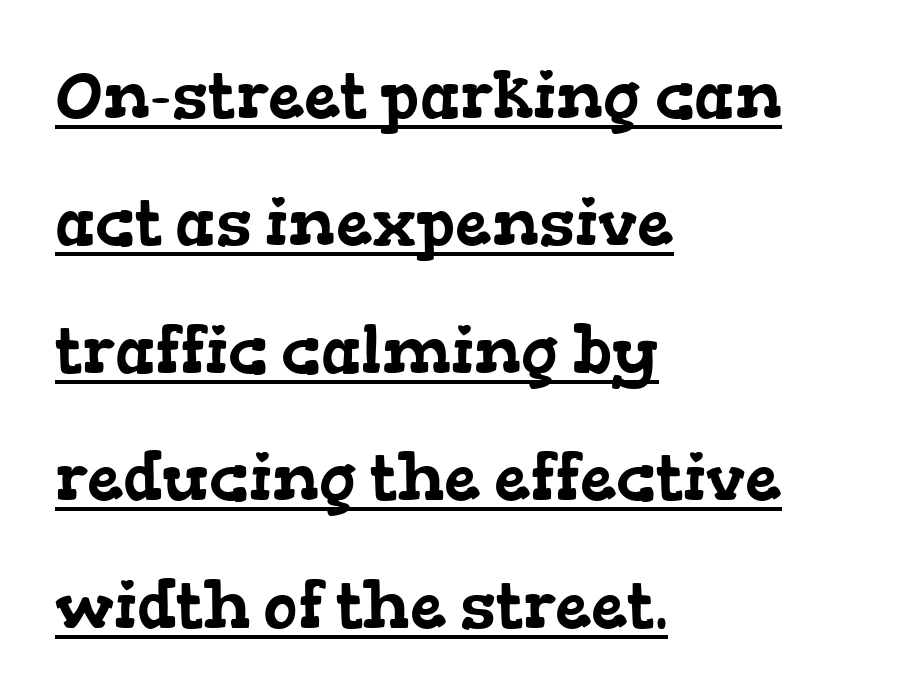
{"serif": "yes", "width": "wide", "stroke_contrast": "low", "x_height": "medium", "monospaced": "no", "underline": "yes", "align": "left", "line_spacing": "loose", "line_spacing_ratio": 1.96, "letter_spacing": "normal", "letter_spacing_em": 0.0, "glyph_px": 65}
